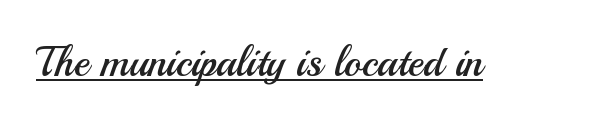
The image shows 42 px regular-weight sans-serif type; set normal letter spacing, underlined; medium stroke contrast and a small x-height.
